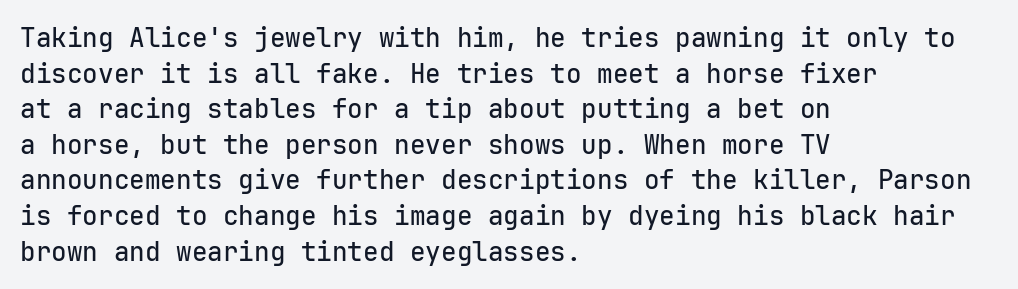
{"italic": "no", "underline": "no", "align": "left", "line_spacing": "normal", "line_spacing_ratio": 1.37, "letter_spacing": "normal", "letter_spacing_em": 0.0, "glyph_px": 26}
